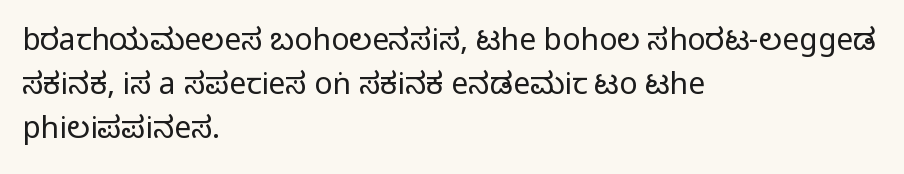
{"serif": "no", "italic": "no", "width": "condensed", "stroke_contrast": "medium", "monospaced": "no", "underline": "no", "align": "left", "line_spacing": "normal", "line_spacing_ratio": 1.47, "letter_spacing": "normal", "letter_spacing_em": 0.0, "glyph_px": 30}
